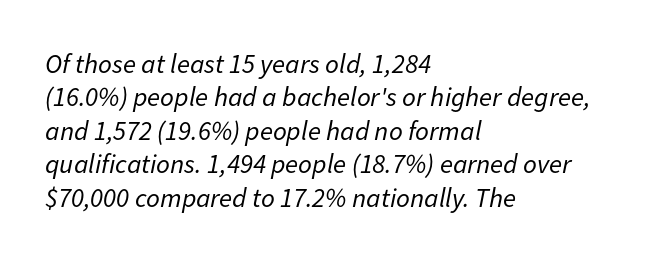
Honestly, there is no underline to notice here at all. Students, note that the glyphs here touch the page at normal intervals. On a weight scale, this lands at 450 or below. In CSS terms this would be text-align: left.
